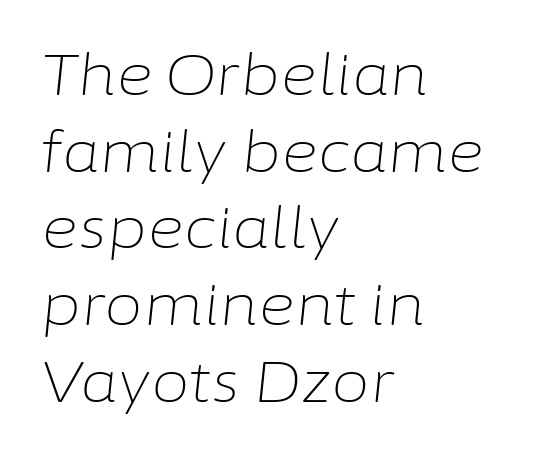
The image shows 56 px light type, italic (leaning right); set left-aligned, normal line spacing (1.37x), normal letter spacing, not underlined; low stroke contrast and a medium x-height.
